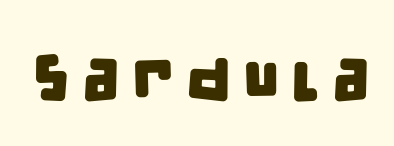
The image shows 64 px condensed sans-serif type; set not underlined; low stroke contrast and a large x-height.
